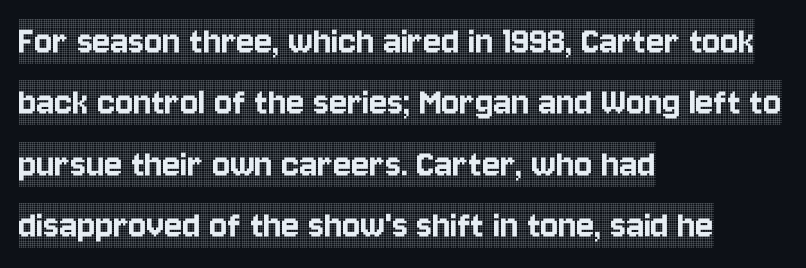
{"serif": "yes", "italic": "no", "width": "condensed", "x_height": "large", "monospaced": "no", "underline": "no", "align": "left", "line_spacing": "normal", "line_spacing_ratio": 1.46, "letter_spacing": "normal", "letter_spacing_em": 0.0, "glyph_px": 42}
